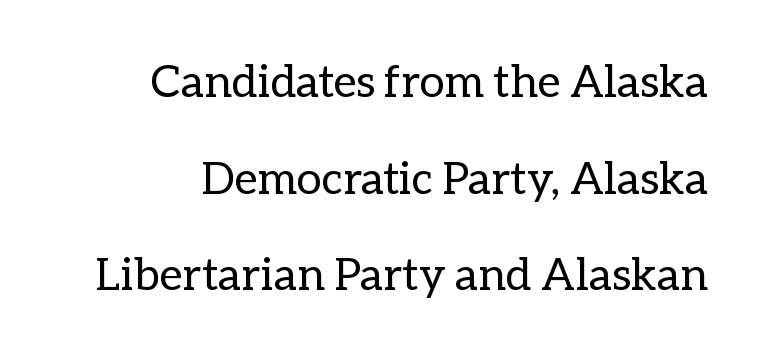
{"italic": "no", "bold": "no", "weight": "regular", "width": "normal", "stroke_contrast": "low", "x_height": "medium", "monospaced": "no", "underline": "no", "align": "right", "line_spacing": "loose", "line_spacing_ratio": 2.15, "letter_spacing": "normal", "letter_spacing_em": 0.0, "glyph_px": 45}
